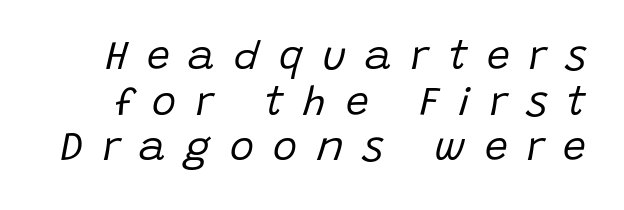
{"italic": "yes", "lean": "right", "slant_degrees": 15, "bold": "no", "weight": "regular", "width": "normal", "stroke_contrast": "low", "x_height": "large", "monospaced": "no", "underline": "no", "line_spacing": "tight", "line_spacing_ratio": 1.11, "letter_spacing": "wide", "letter_spacing_em": 0.47, "glyph_px": 41}
